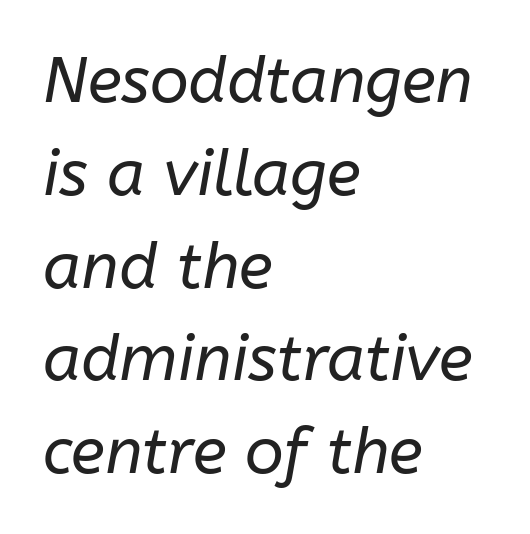
Q: Is the text bold? A: No.
Q: Is the text italic (slanted)? A: Yes, it leans right by about 10 degrees.
Q: Is the text underlined? A: No.
Q: How is the paragraph aligned? A: Left-aligned.
Q: Is the spacing between letters normal or unusually wide? A: Normal.
Q: Is the spacing between lines tight, normal or loose? A: Normal.
Q: Width (condensed, normal, or wide)? A: Normal.
Q: Stroke contrast? A: Low.
Q: x-height? A: Medium.
Q: Monospaced? A: No.
